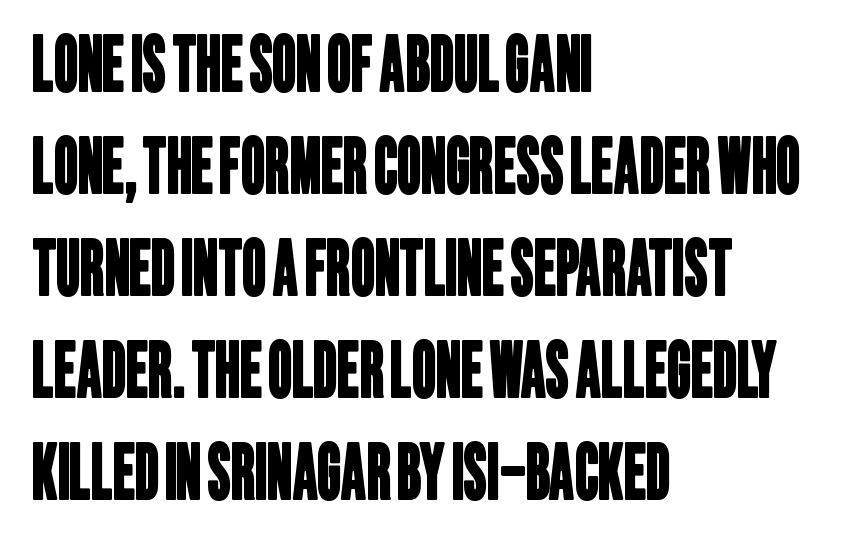
{"serif": "no", "width": "condensed", "stroke_contrast": "low", "x_height": "large", "monospaced": "no", "underline": "no", "align": "left", "line_spacing": "normal", "line_spacing_ratio": 1.36, "letter_spacing": "normal", "letter_spacing_em": 0.0, "glyph_px": 75}
